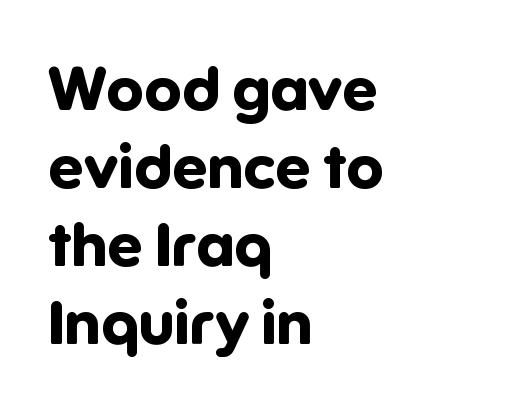
The image shows 62 px bold sans-serif type, upright; set left-aligned, normal line spacing (1.26x), normal letter spacing, not underlined; low stroke contrast and a medium x-height.
